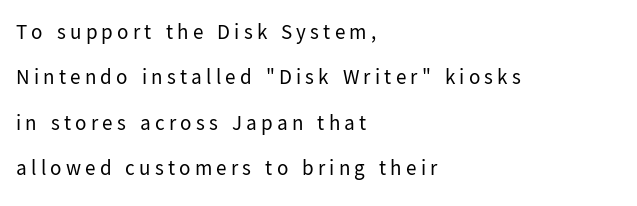
The image shows 21 px text type, upright; set left-aligned, loose line spacing (2.16x), unusually wide letter spacing (+0.2 em), not underlined.
